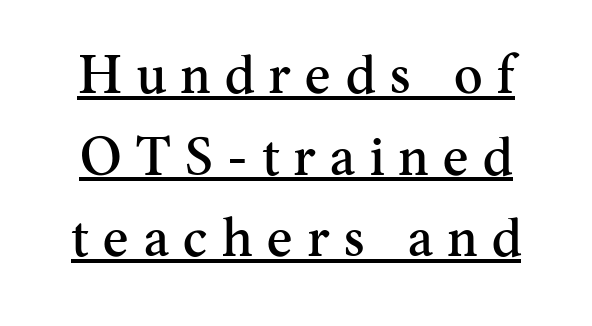
Here the designer chose a conventional face with non-uniform glyph widths. Look at the tracking — it's clearly loosened, letters drifting apart. The typography opts for an upright posture over an oblique one. Serifs: yes, visible at the terminals of the letterforms.
